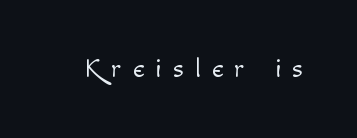
The axis of the letterforms is exactly vertical. Ink coverage per letter is moderate at most. Unmarked baselines from the first word to the last. Loose tracking; the words dissolve into strings of separated letters.
